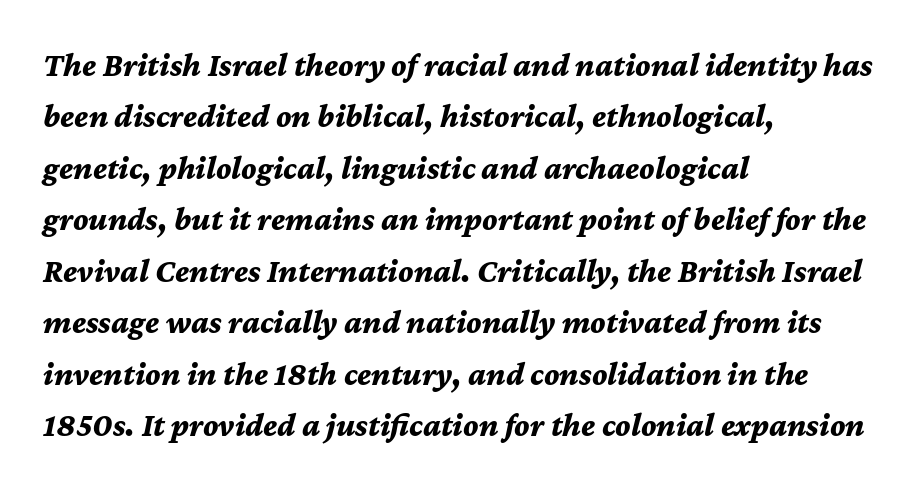
Q: Is the text bold? A: Yes.
Q: Is the text italic (slanted)? A: Yes, it leans right by about 12 degrees.
Q: Is the text underlined? A: No.
Q: How is the paragraph aligned? A: Left-aligned.
Q: Is the spacing between letters normal or unusually wide? A: Normal.
Q: Is the spacing between lines tight, normal or loose? A: Normal.
Q: Width (condensed, normal, or wide)? A: Normal.
Q: Stroke contrast? A: Medium.
Q: x-height? A: Medium.
Q: Monospaced? A: No.
